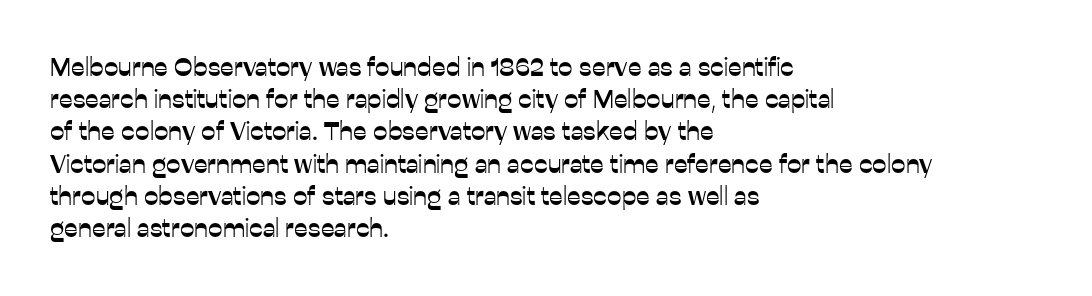
Q: Is the text italic (slanted)? A: No, it is upright.
Q: Is the text underlined? A: No.
Q: How is the paragraph aligned? A: Left-aligned.
Q: Is the spacing between letters normal or unusually wide? A: Normal.
